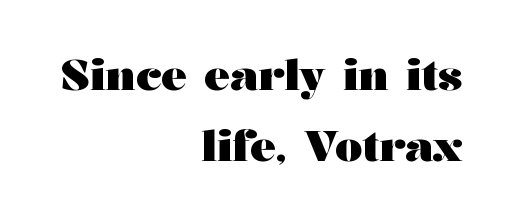
{"serif": "yes", "italic": "no", "bold": "yes", "weight": "heavy", "width": "wide", "stroke_contrast": "medium", "x_height": "medium", "monospaced": "no", "underline": "no", "align": "right", "line_spacing": "normal", "line_spacing_ratio": 1.64, "letter_spacing": "normal", "letter_spacing_em": 0.0, "glyph_px": 43}
